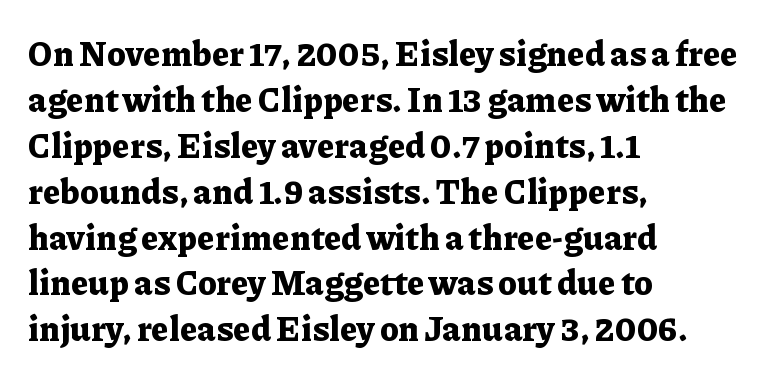
The image shows 34 px bold serif type, upright; set left-aligned, normal line spacing (1.35x), normal letter spacing, not underlined; low stroke contrast and a medium x-height.
